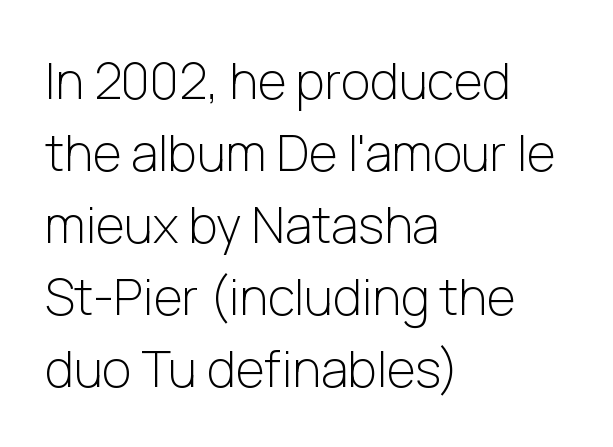
{"serif": "no", "italic": "no", "bold": "no", "weight": "light", "width": "normal", "stroke_contrast": "low", "x_height": "medium", "monospaced": "no", "underline": "no", "align": "left", "line_spacing": "normal", "line_spacing_ratio": 1.44, "letter_spacing": "normal", "letter_spacing_em": 0.0, "glyph_px": 50}
